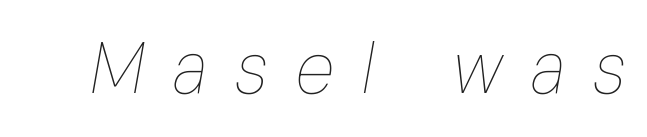
The image shows 72 px thin, condensed type, italic (leaning right); set unusually wide letter spacing (+0.39 em), not underlined; low stroke contrast and a medium x-height.
